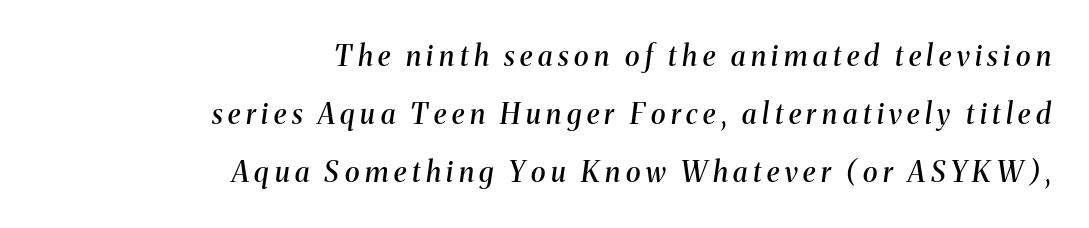
The image shows 28 px semibold serif type, italic (leaning right); set right-aligned, loose line spacing (2.07x), unusually wide letter spacing (+0.2 em), not underlined; medium stroke contrast and a medium x-height.
